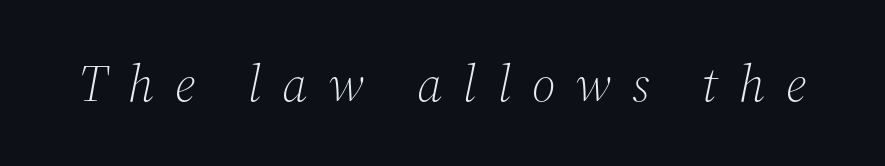
The face used here is proportionally spaced, like ordinary book or web type. Glance below the letters and you will spot only blank space. Slanted lettering throughout. The characters display serif detailing at their extremities.
